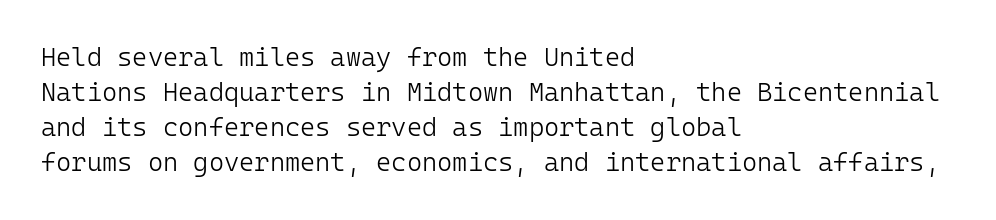
{"italic": "no", "bold": "no", "underline": "no", "align": "left", "line_spacing": "normal", "line_spacing_ratio": 1.35, "letter_spacing": "normal", "letter_spacing_em": 0.0, "glyph_px": 26}
